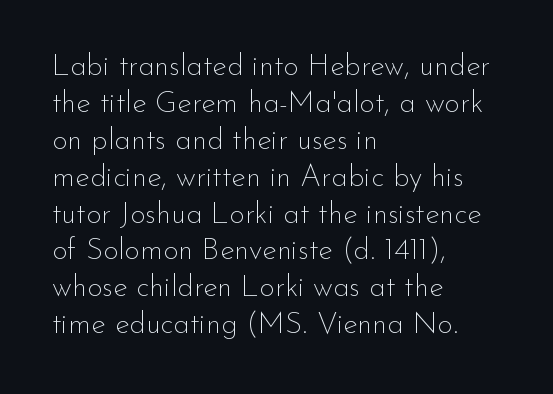
Q: Is the text bold? A: No.
Q: Is the text italic (slanted)? A: No, it is upright.
Q: Is the typeface a serif or a sans-serif typeface? A: Sans-serif.
Q: Is the text underlined? A: No.
Q: How is the paragraph aligned? A: Left-aligned.
Q: Is the spacing between letters normal or unusually wide? A: Normal.
Q: Width (condensed, normal, or wide)? A: Normal.
Q: Stroke contrast? A: Low.
Q: x-height? A: Small.
Q: Monospaced? A: No.
